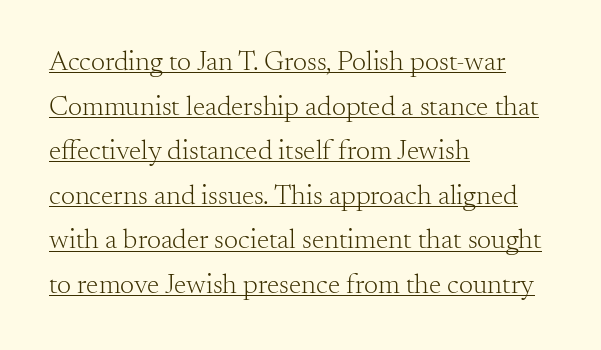
{"serif": "yes", "italic": "no", "bold": "no", "weight": "light", "width": "normal", "stroke_contrast": "medium", "x_height": "small", "monospaced": "no", "underline": "yes", "align": "left", "line_spacing": "normal", "line_spacing_ratio": 1.59, "letter_spacing": "normal", "letter_spacing_em": 0.0, "glyph_px": 28}
